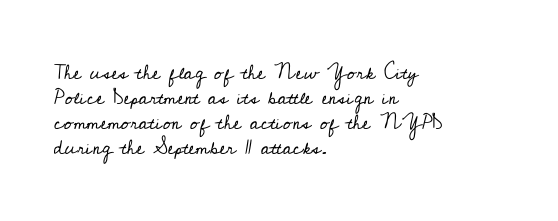
Underline: absent. These glyphs show unthickened strokes, regular width or finer. The leading is moderate, giving the passage an even texture.
